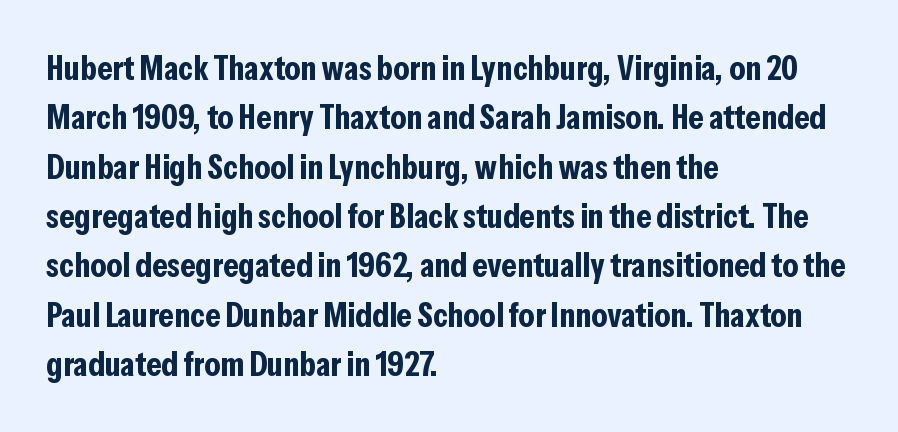
The image shows 35 px bold, condensed sans-serif type, upright; set left-aligned, normal line spacing (1.41x), normal letter spacing, not underlined; low stroke contrast and a medium x-height.
